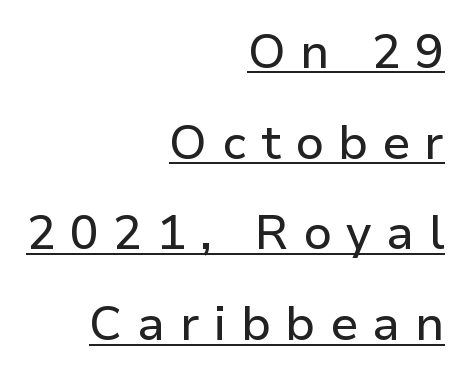
{"serif": "no", "italic": "no", "width": "normal", "stroke_contrast": "low", "x_height": "medium", "monospaced": "no", "underline": "yes", "align": "right", "line_spacing_ratio": 1.89, "letter_spacing": "wide", "letter_spacing_em": 0.3, "glyph_px": 48}
